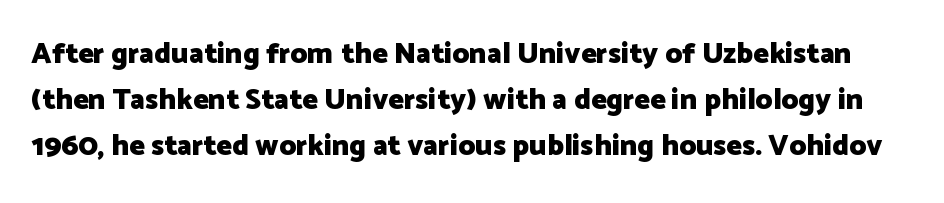
The image shows 29 px heavy sans-serif type, upright; set normal line spacing (1.59x), normal letter spacing, not underlined; low stroke contrast and a medium x-height.
